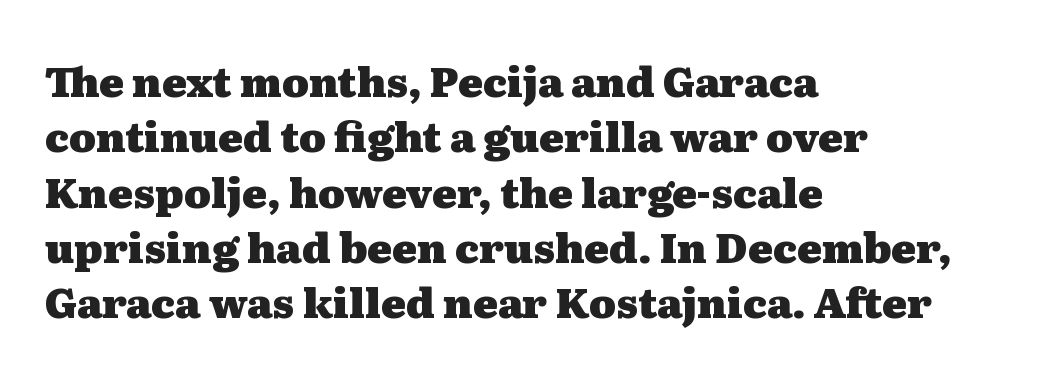
Q: Is the text bold? A: Yes.
Q: Is the text italic (slanted)? A: No, it is upright.
Q: Is the typeface a serif or a sans-serif typeface? A: Serif.
Q: Is the text underlined? A: No.
Q: How is the paragraph aligned? A: Left-aligned.
Q: Is the spacing between letters normal or unusually wide? A: Normal.
Q: Is the spacing between lines tight, normal or loose? A: Normal.
Q: Width (condensed, normal, or wide)? A: Wide.
Q: Stroke contrast? A: Medium.
Q: x-height? A: Medium.
Q: Monospaced? A: No.
